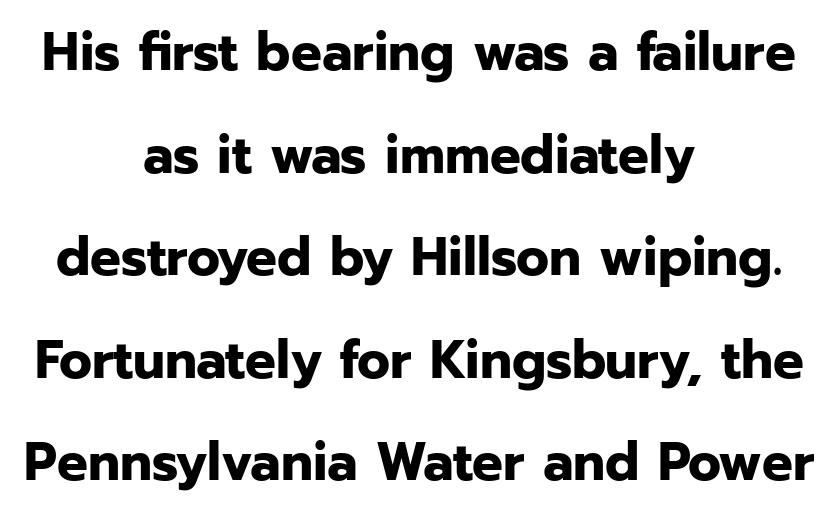
Q: Is the text bold? A: Yes.
Q: Is the text italic (slanted)? A: No, it is upright.
Q: Is the typeface a serif or a sans-serif typeface? A: Sans-serif.
Q: Is the text underlined? A: No.
Q: How is the paragraph aligned? A: Centered.
Q: Is the spacing between letters normal or unusually wide? A: Normal.
Q: Is the spacing between lines tight, normal or loose? A: Loose.
Q: Width (condensed, normal, or wide)? A: Normal.
Q: Stroke contrast? A: Low.
Q: x-height? A: Medium.
Q: Monospaced? A: No.
